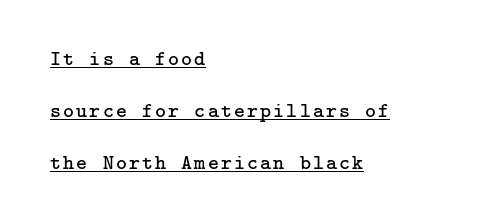
The image shows 21 px text type, upright; set left-aligned, loose line spacing (2.47x), underlined.
